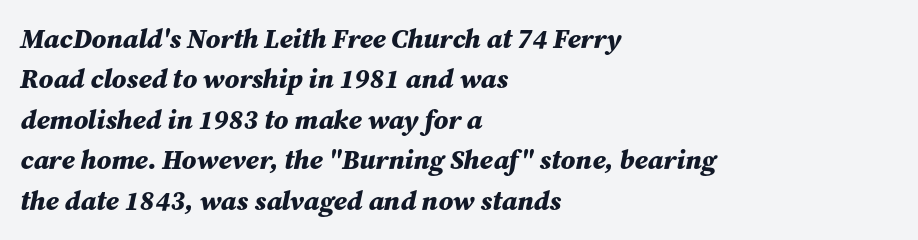
The image shows 27 px bold type, italic (leaning right); set left-aligned, normal line spacing (1.5x), normal letter spacing, not underlined.
